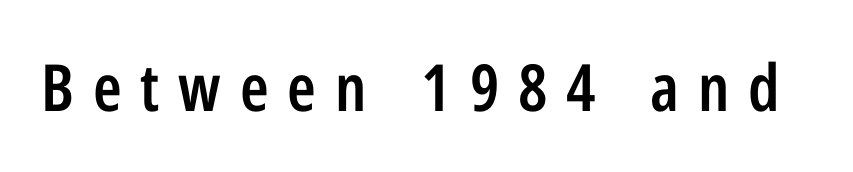
{"serif": "no", "italic": "no", "bold": "semi", "weight": "semibold", "width": "condensed", "stroke_contrast": "low", "x_height": "medium", "monospaced": "no", "underline": "no", "letter_spacing": "wide", "letter_spacing_em": 0.29, "glyph_px": 65}
